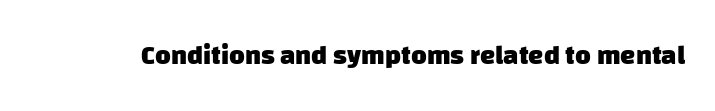
Q: Is the text bold? A: Yes.
Q: Is the text underlined? A: No.
Q: Is the spacing between letters normal or unusually wide? A: Normal.
